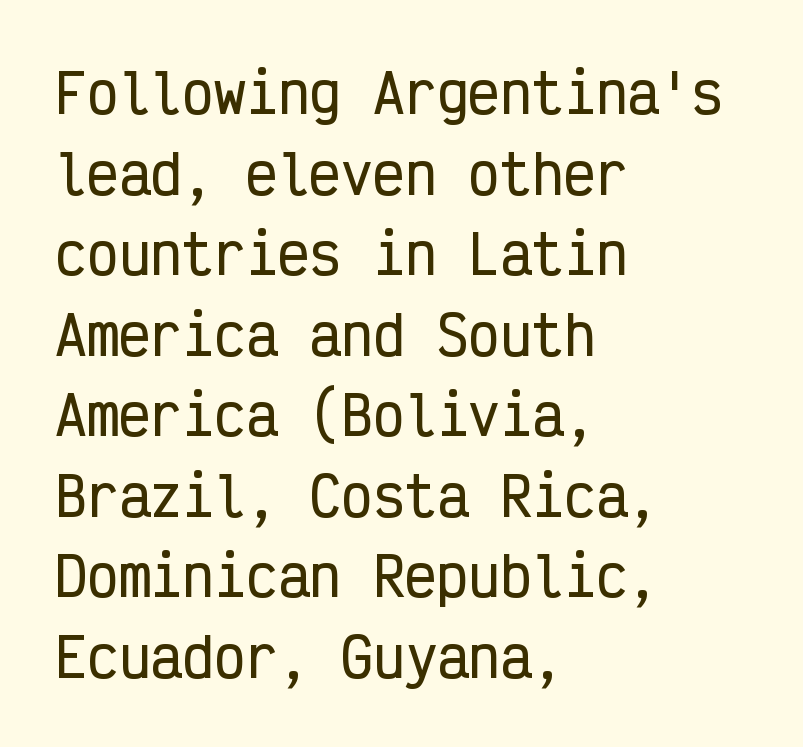
A typesetter would label this face a sans. This rendering features lettering with no underline. Leading: standard. Layout note: lines flush left. Compared with typical body copy, the letter spacing here is the same.
